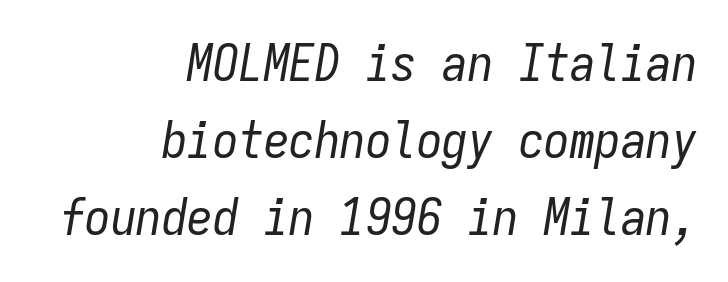
Q: Is the text bold? A: No.
Q: Is the text italic (slanted)? A: Yes, it leans right by about 9 degrees.
Q: Is the text underlined? A: No.
Q: How is the paragraph aligned? A: Right-aligned.
Q: Is the spacing between letters normal or unusually wide? A: Normal.
Q: Is the spacing between lines tight, normal or loose? A: Normal.
Q: Width (condensed, normal, or wide)? A: Condensed.
Q: Stroke contrast? A: Low.
Q: x-height? A: Medium.
Q: Monospaced? A: Yes.
